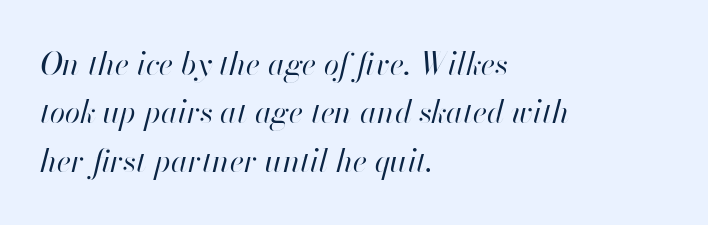
The gaps between neighbouring characters are ordinary and unremarkable. The weight would be labelled regular, book, light, or lighter still. The baseline area is clear. The letters advance in unequal steps, a hallmark of proportional type. If you drew a ruler down the left edge, every line would touch it.
